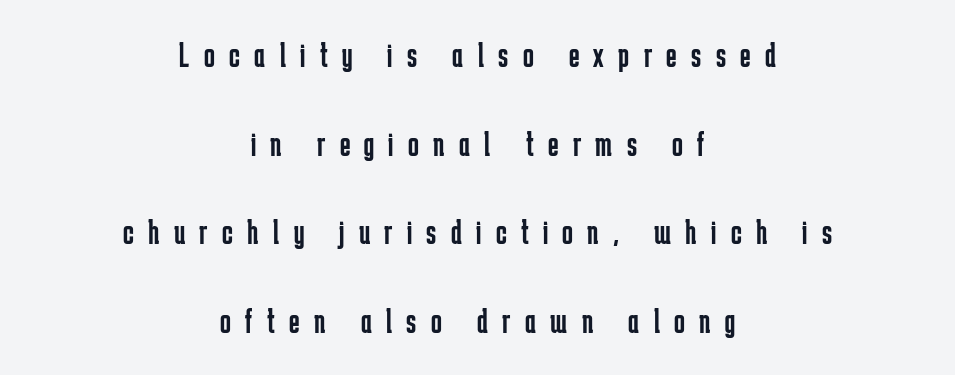
The type sits square on the baseline with zero lean. In CSS terms this would be text-align: center. Students, note that the glyphs here are deliberately spaced far apart. Stroke thickness stays within the range of a standard reading face or lighter. The face used here is a sans, in the tradition of grotesques and geometrics.
